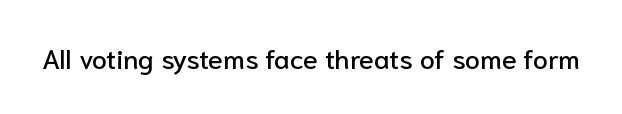
{"italic": "no", "underline": "no", "letter_spacing": "normal", "letter_spacing_em": 0.0, "glyph_px": 27}
